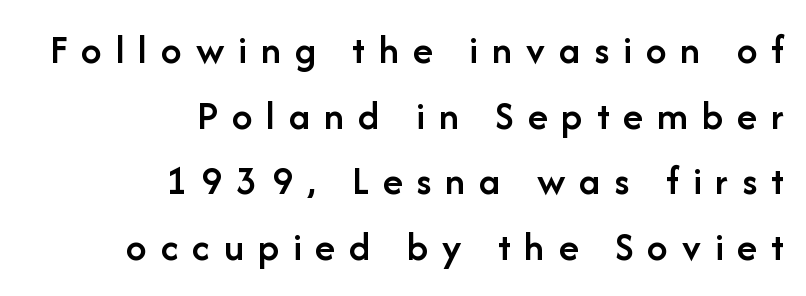
Q: Is the text bold? A: Semi-bold.
Q: Is the text italic (slanted)? A: No, it is upright.
Q: Is the typeface a serif or a sans-serif typeface? A: Sans-serif.
Q: Is the text underlined? A: No.
Q: How is the paragraph aligned? A: Right-aligned.
Q: Is the spacing between letters normal or unusually wide? A: Unusually wide.
Q: Is the spacing between lines tight, normal or loose? A: Normal.
Q: Width (condensed, normal, or wide)? A: Normal.
Q: Stroke contrast? A: Low.
Q: x-height? A: Medium.
Q: Monospaced? A: No.
